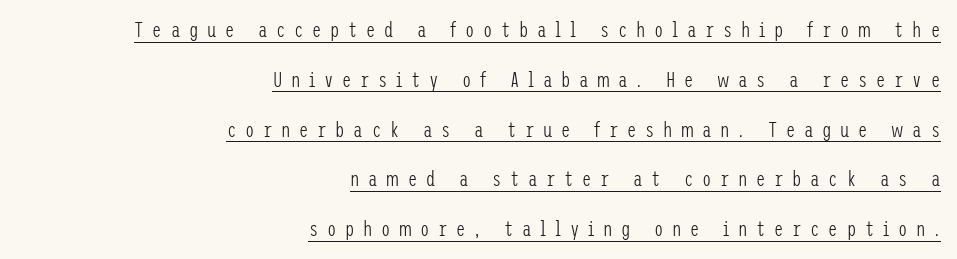
Q: Is the text bold? A: No.
Q: Is the text italic (slanted)? A: No, it is upright.
Q: Is the text underlined? A: Yes.
Q: How is the paragraph aligned? A: Right-aligned.
Q: Is the spacing between letters normal or unusually wide? A: Unusually wide.
Q: Is the spacing between lines tight, normal or loose? A: Loose.
